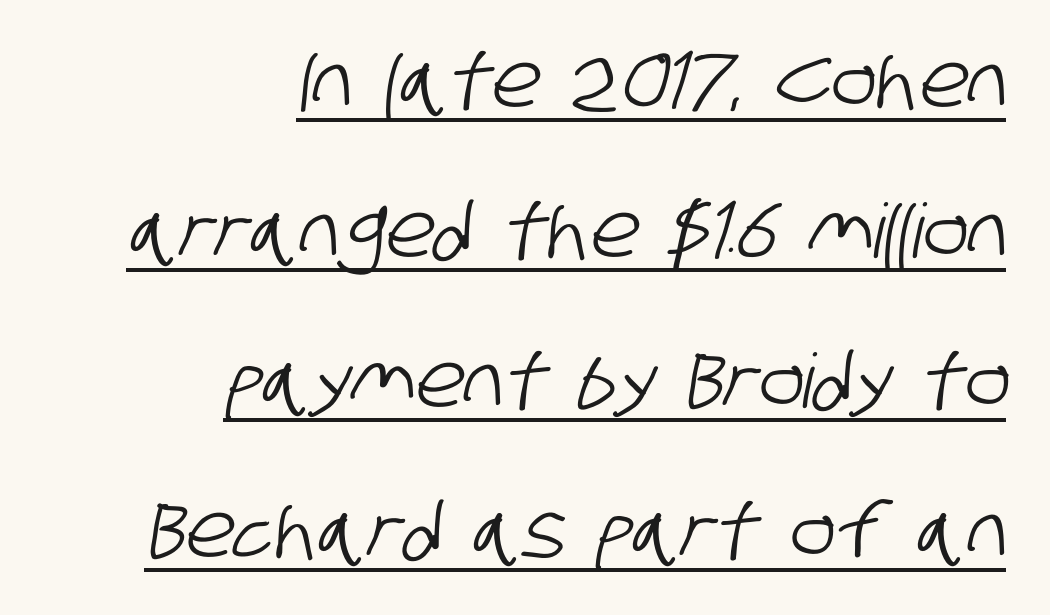
The image shows 75 px condensed sans-serif type; set right-aligned, loose line spacing (2.0x), normal letter spacing, underlined; low stroke contrast and a large x-height.
